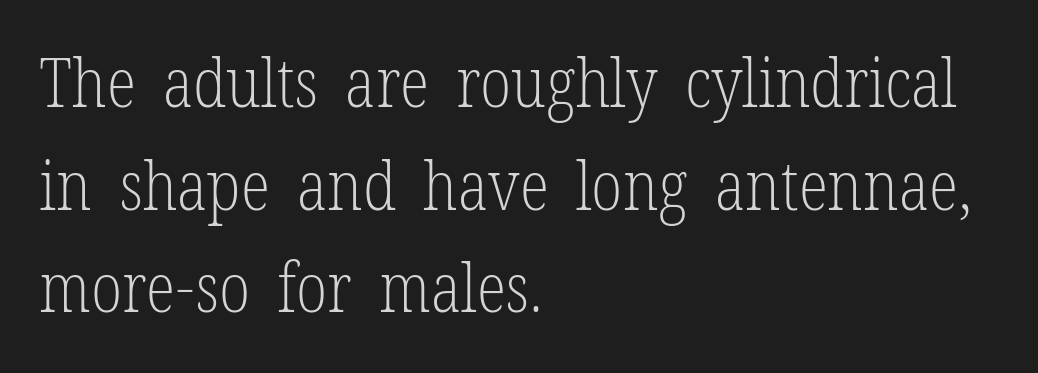
The image shows 68 px light, condensed serif type, upright; set left-aligned, normal line spacing (1.51x), normal letter spacing, not underlined; low stroke contrast and a medium x-height.
